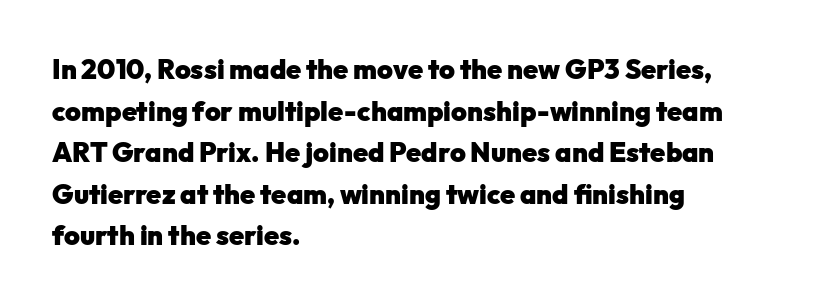
Q: Is the text bold? A: Yes.
Q: Is the text italic (slanted)? A: No, it is upright.
Q: Is the text underlined? A: No.
Q: How is the paragraph aligned? A: Left-aligned.
Q: Is the spacing between letters normal or unusually wide? A: Normal.
Q: Is the spacing between lines tight, normal or loose? A: Normal.
